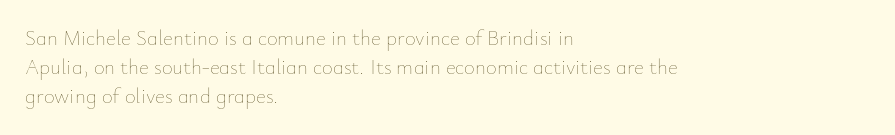
The image shows 21 px text type, upright; set left-aligned, normal line spacing (1.37x), normal letter spacing, not underlined.
